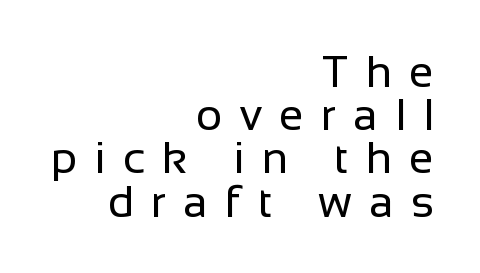
The image shows 45 px regular-weight sans-serif type, upright; set right-aligned, tight line spacing (0.96x), unusually wide letter spacing (+0.38 em), not underlined; low stroke contrast and a medium x-height.
